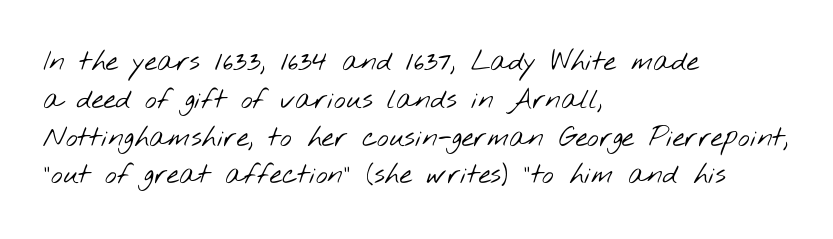
The image shows 28 px light, wide sans-serif type; set left-aligned, normal line spacing (1.35x), normal letter spacing, not underlined; low stroke contrast and a small x-height.
